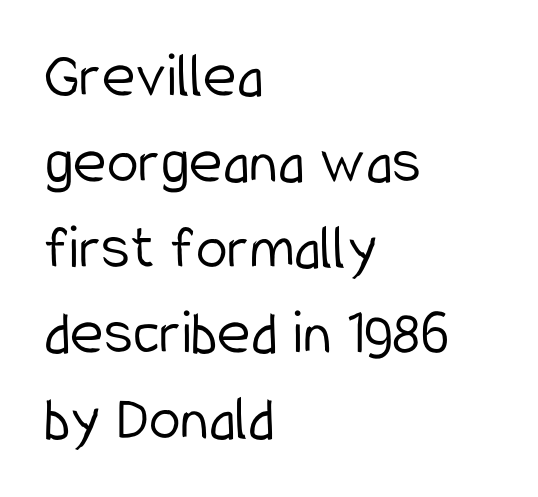
{"serif": "no", "italic": "no", "bold": "no", "weight": "light", "width": "condensed", "stroke_contrast": "low", "x_height": "medium", "monospaced": "no", "underline": "no", "align": "left", "line_spacing": "normal", "line_spacing_ratio": 1.34, "letter_spacing": "normal", "letter_spacing_em": 0.0, "glyph_px": 64}
